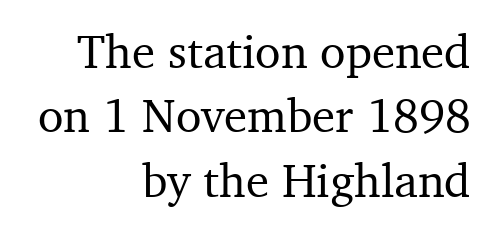
Q: Is the text italic (slanted)? A: No, it is upright.
Q: Is the typeface a serif or a sans-serif typeface? A: Serif.
Q: Is the text underlined? A: No.
Q: How is the paragraph aligned? A: Right-aligned.
Q: Is the spacing between letters normal or unusually wide? A: Normal.
Q: Is the spacing between lines tight, normal or loose? A: Normal.
Q: Width (condensed, normal, or wide)? A: Normal.
Q: Stroke contrast? A: Medium.
Q: x-height? A: Medium.
Q: Monospaced? A: No.
